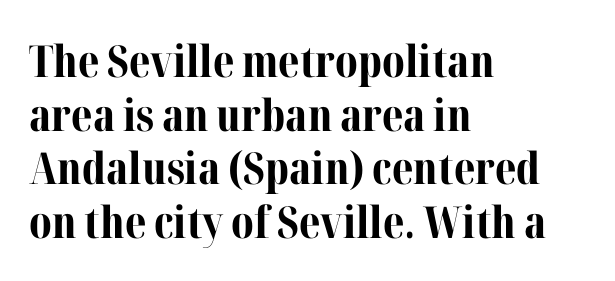
{"serif": "yes", "italic": "no", "bold": "yes", "weight": "bold", "width": "normal", "stroke_contrast": "medium", "x_height": "medium", "monospaced": "no", "underline": "no", "align": "left", "line_spacing_ratio": 1.22, "letter_spacing": "normal", "letter_spacing_em": 0.0, "glyph_px": 44}
